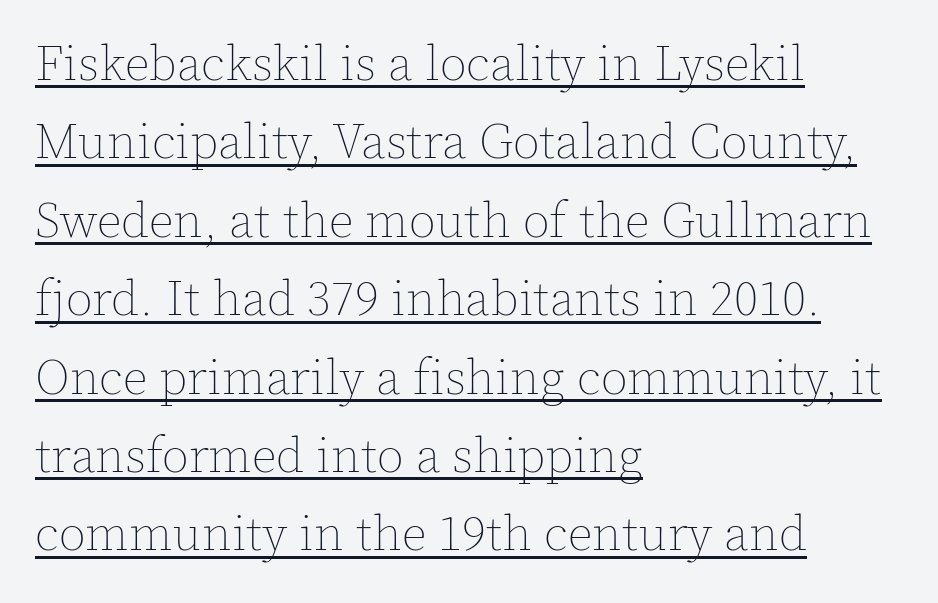
The image shows 49 px thin type, upright; set left-aligned, normal line spacing (1.6x), normal letter spacing, underlined; a medium x-height.
